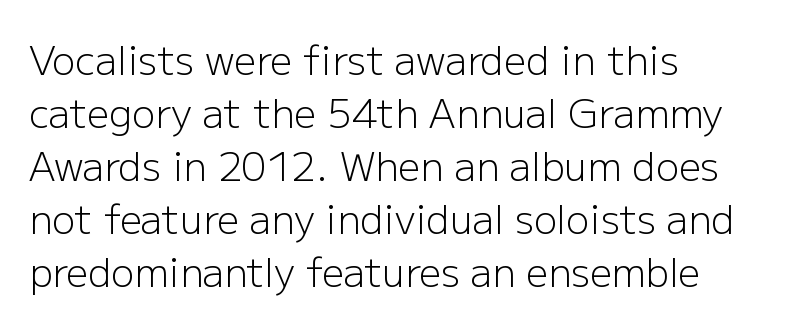
{"serif": "no", "italic": "no", "bold": "no", "weight": "light", "width": "normal", "stroke_contrast": "low", "x_height": "medium", "monospaced": "no", "underline": "no", "align": "left", "line_spacing": "normal", "line_spacing_ratio": 1.36, "letter_spacing": "normal", "letter_spacing_em": 0.0, "glyph_px": 39}
